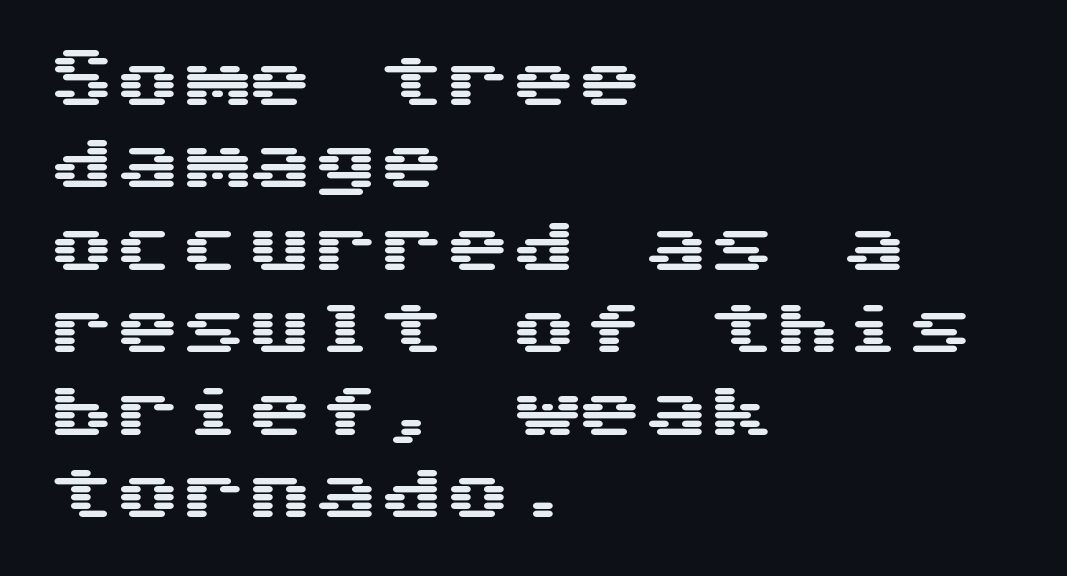
The image shows 66 px wide sans-serif type, upright; set left-aligned, normal line spacing (1.25x), normal letter spacing, not underlined; medium stroke contrast and a medium x-height.
